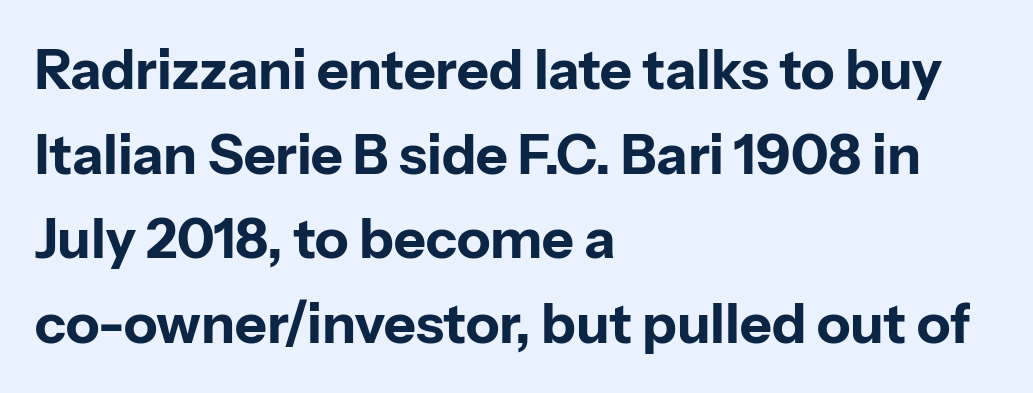
The image shows 55 px bold sans-serif type, upright; set left-aligned, normal line spacing (1.54x), normal letter spacing, not underlined; low stroke contrast and a medium x-height.
